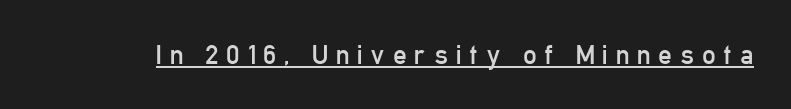
{"italic": "no", "bold": "no", "underline": "yes", "letter_spacing": "wide", "letter_spacing_em": 0.29, "glyph_px": 27}
